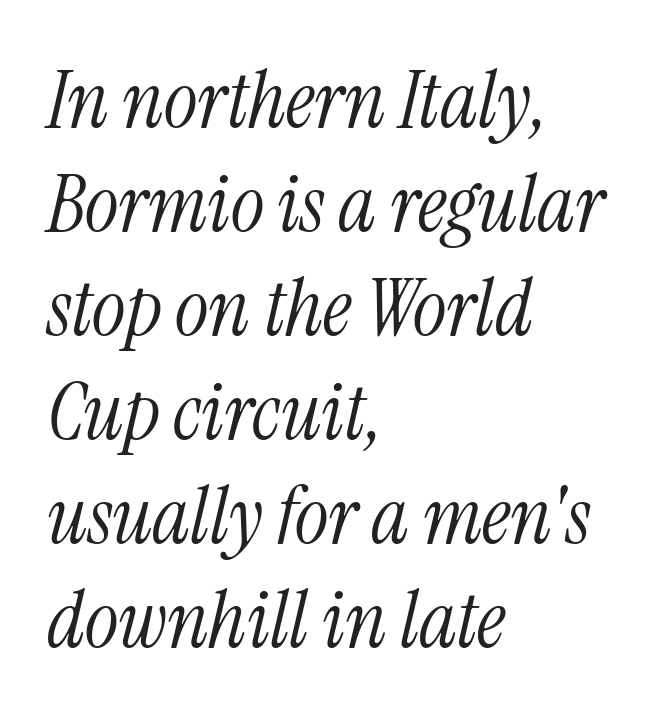
Q: Is the text bold? A: No.
Q: Is the text italic (slanted)? A: Yes, it leans right by about 13 degrees.
Q: Is the typeface a serif or a sans-serif typeface? A: Serif.
Q: Is the text underlined? A: No.
Q: How is the paragraph aligned? A: Left-aligned.
Q: Is the spacing between letters normal or unusually wide? A: Normal.
Q: Is the spacing between lines tight, normal or loose? A: Normal.
Q: Width (condensed, normal, or wide)? A: Condensed.
Q: Stroke contrast? A: Medium.
Q: x-height? A: Medium.
Q: Monospaced? A: No.
